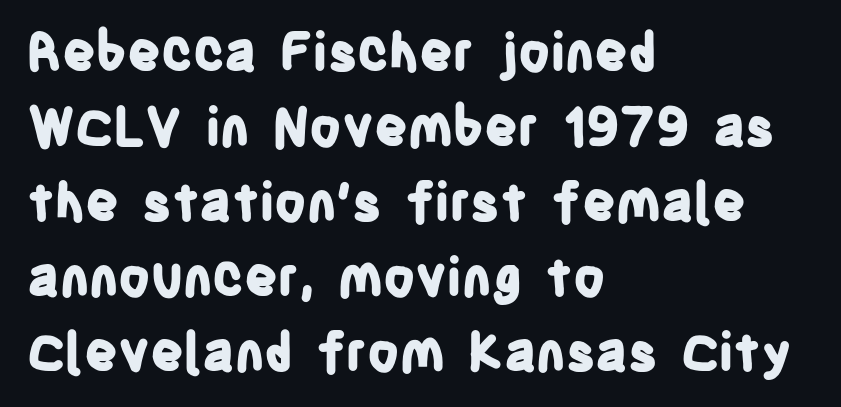
The image shows 52 px bold, condensed sans-serif type, upright; set left-aligned, normal line spacing (1.44x), normal letter spacing, not underlined; low stroke contrast and a large x-height.
